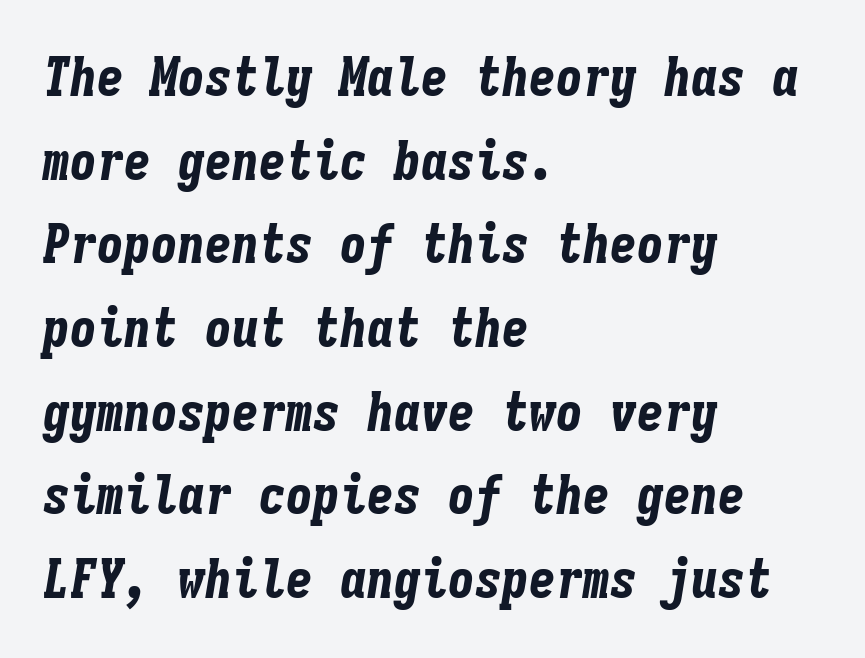
If you drew a ruler down the left edge, every line would touch it. Monospaced: the letters line up in strict vertical columns. Plain, unruled lines of type. Is there much room between lines? A standard amount, neither cramped nor airy. Each word holds together tightly as a unit, with standard inter-letter gaps. Each glyph is drawn with heavy, bold strokes.
